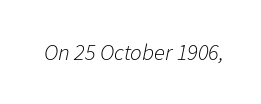
The image shows 23 px text type, italic (leaning right); set normal letter spacing, not underlined.
